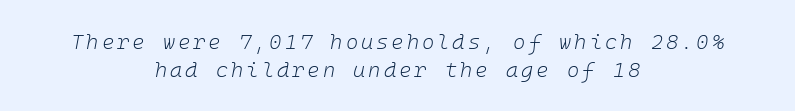
{"italic": "yes", "lean": "right", "slant_degrees": 10, "bold": "no", "underline": "no", "align": "center", "line_spacing": "normal", "line_spacing_ratio": 1.32, "glyph_px": 21}
